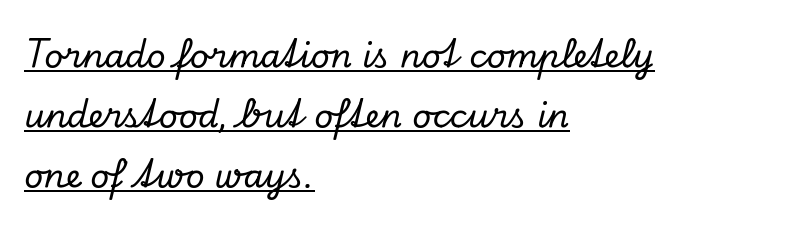
The face used here is proportionally spaced, like ordinary book or web type. The lettering is marked with a stroke running underneath it. Would a proofreader flag this as italicized? Yes. This rendering leaves character spacing at its baseline value. Serifs: yes, visible at the terminals of the letterforms.
